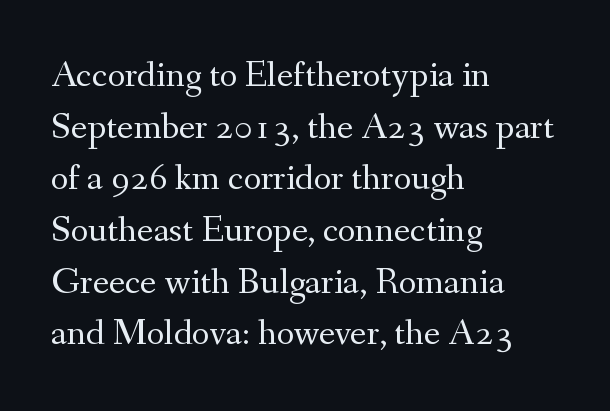
The image shows 38 px regular-weight serif type, upright; set left-aligned, normal line spacing (1.36x), normal letter spacing, not underlined; medium stroke contrast and a small x-height.
